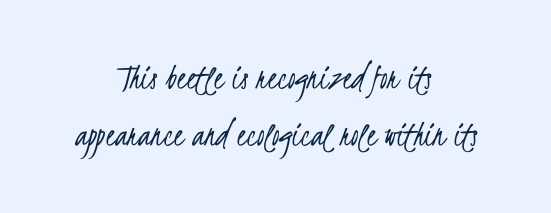
Q: Is the text bold? A: No.
Q: Is the typeface a serif or a sans-serif typeface? A: Sans-serif.
Q: Is the text underlined? A: No.
Q: How is the paragraph aligned? A: Centered.
Q: Is the spacing between letters normal or unusually wide? A: Normal.
Q: Is the spacing between lines tight, normal or loose? A: Normal.
Q: Width (condensed, normal, or wide)? A: Condensed.
Q: Stroke contrast? A: Low.
Q: x-height? A: Small.
Q: Monospaced? A: No.
